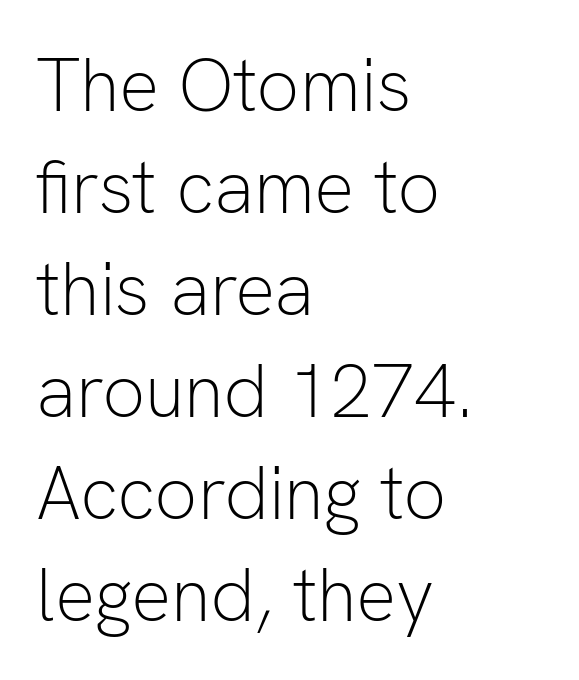
Between one letter and the next there's only the usual sliver of space. The passage shown is not underscored anywhere. Note the varied advance widths — an 'i' is clearly narrower than an 'm'. Does the lettering tilt? It doesn't — this is upright.
